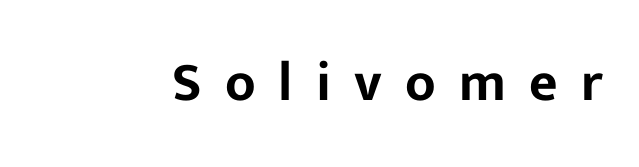
The image shows 55 px sans-serif type, upright; set unusually wide letter spacing (+0.42 em), not underlined; low stroke contrast and a medium x-height.
